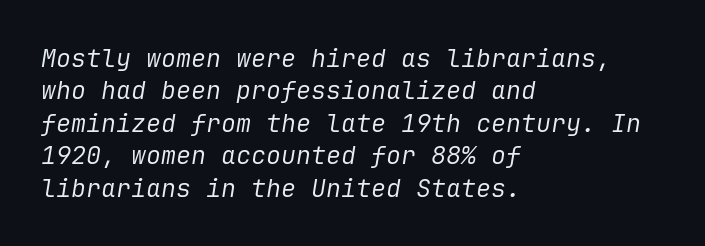
{"italic": "yes", "lean": "right", "slant_degrees": 9, "bold": "no", "underline": "no", "align": "left", "line_spacing": "normal", "line_spacing_ratio": 1.3, "letter_spacing": "normal", "letter_spacing_em": 0.0, "glyph_px": 25}
